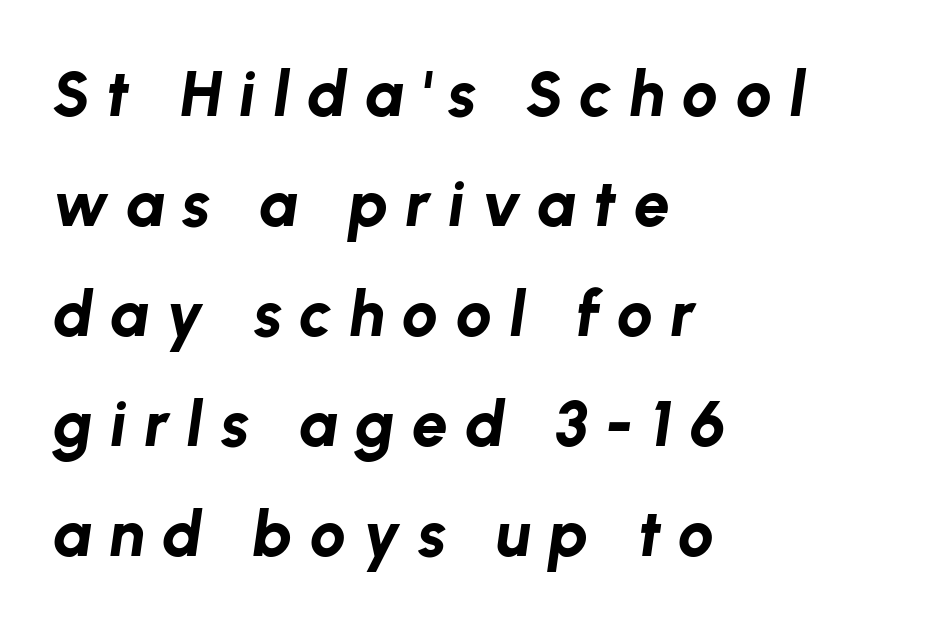
{"italic": "yes", "lean": "right", "slant_degrees": 8, "bold": "yes", "weight": "bold", "width": "normal", "stroke_contrast": "low", "x_height": "medium", "monospaced": "no", "underline": "no", "align": "left", "line_spacing_ratio": 1.72, "letter_spacing": "wide", "letter_spacing_em": 0.27, "glyph_px": 64}
